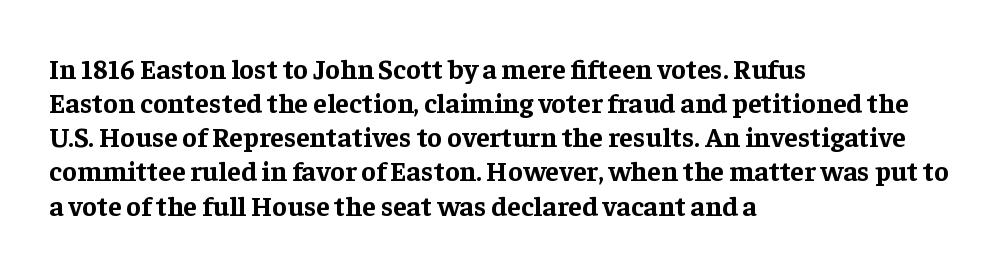
{"serif": "yes", "italic": "no", "bold": "yes", "weight": "bold", "width": "normal", "stroke_contrast": "low", "x_height": "medium", "monospaced": "no", "underline": "no", "align": "left", "line_spacing_ratio": 1.22, "letter_spacing": "normal", "letter_spacing_em": 0.0, "glyph_px": 28}
